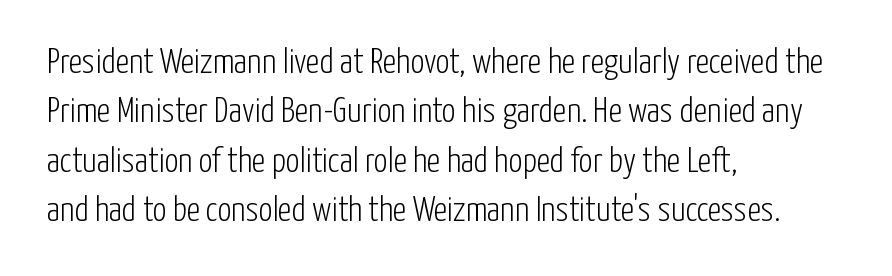
The compositor pushed each line to the left boundary. These lines are composed in type without serifs. Counters stay open thanks to moderate or lighter strokes. Looks like regular typesetting: each glyph gets only the width it needs.
